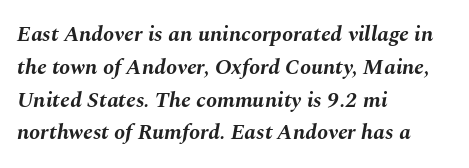
{"italic": "yes", "lean": "right", "slant_degrees": 10, "bold": "yes", "underline": "no", "align": "left", "line_spacing": "normal", "line_spacing_ratio": 1.49, "letter_spacing": "normal", "letter_spacing_em": 0.0, "glyph_px": 22}
